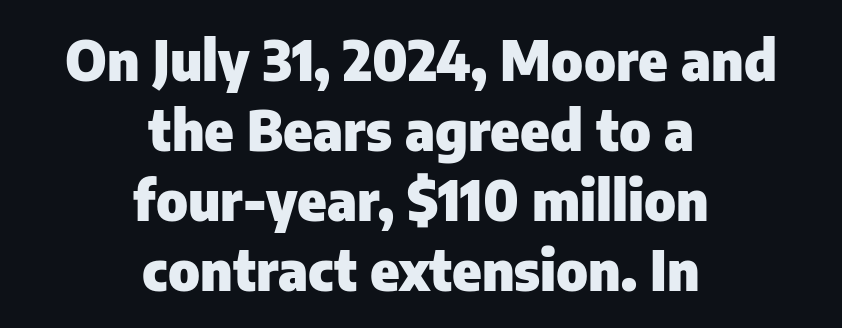
Q: Is the text bold? A: Yes.
Q: Is the text italic (slanted)? A: No, it is upright.
Q: Is the typeface a serif or a sans-serif typeface? A: Sans-serif.
Q: Is the text underlined? A: No.
Q: How is the paragraph aligned? A: Centered.
Q: Is the spacing between letters normal or unusually wide? A: Normal.
Q: Is the spacing between lines tight, normal or loose? A: Normal.
Q: Width (condensed, normal, or wide)? A: Normal.
Q: Stroke contrast? A: Low.
Q: x-height? A: Medium.
Q: Monospaced? A: No.
